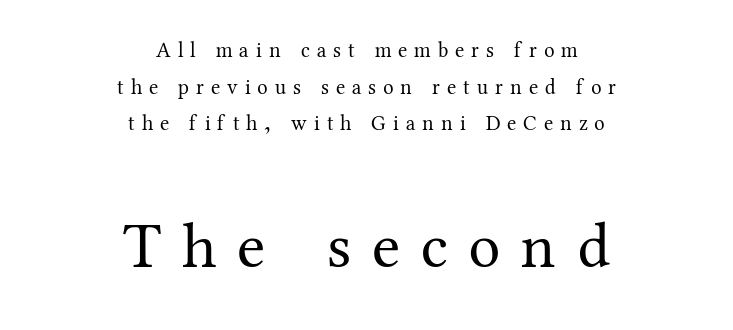
The image shows 64 px regular-weight serif type, upright; set centered, line spacing 1.75x, unusually wide letter spacing (+0.33 em), not underlined; the second (bottom) block is 3.05x larger; medium stroke contrast and a medium x-height.
